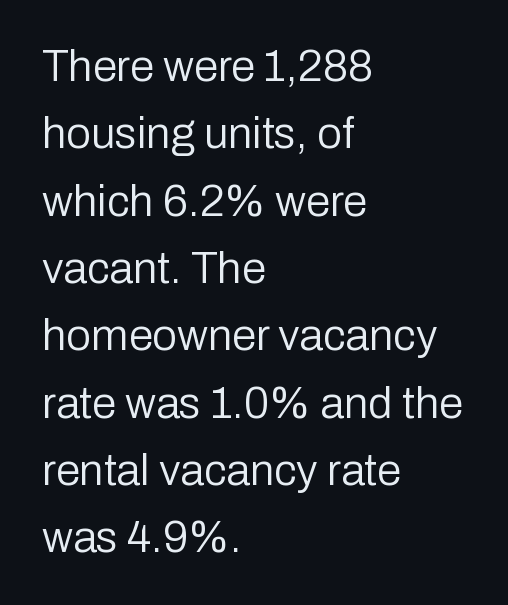
Nobody touched the tracking dial on this one. Serifs: no, the terminals of the letterforms are clean. Line spacing here is normal. The axis of the letterforms is exactly vertical. Note the varied advance widths — an 'i' is clearly narrower than an 'm'. The space beneath each line is pristine and unruled.
